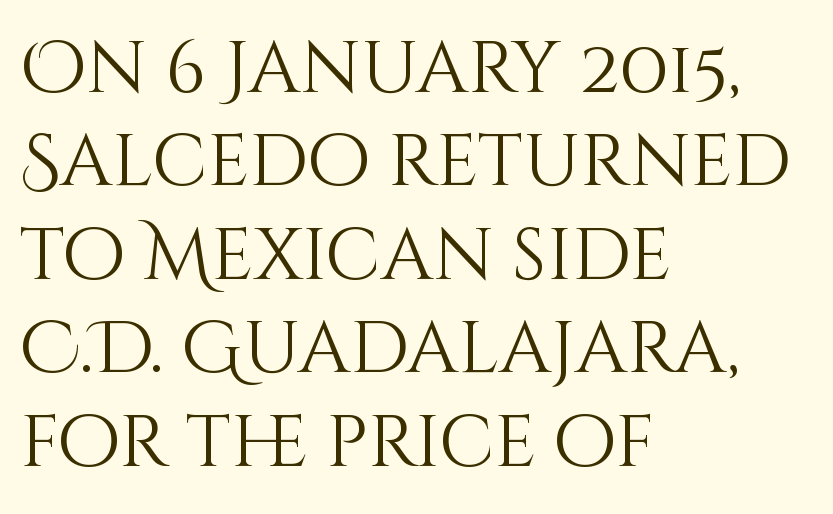
{"italic": "no", "bold": "no", "weight": "light", "width": "normal", "stroke_contrast": "medium", "x_height": "large", "monospaced": "no", "underline": "no", "align": "left", "line_spacing": "normal", "line_spacing_ratio": 1.28, "letter_spacing": "normal", "letter_spacing_em": 0.0, "glyph_px": 73}
